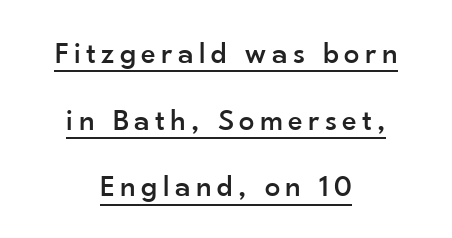
The image shows 31 px sans-serif type, upright; set centered, loose line spacing (2.15x), underlined; low stroke contrast and a small x-height.
